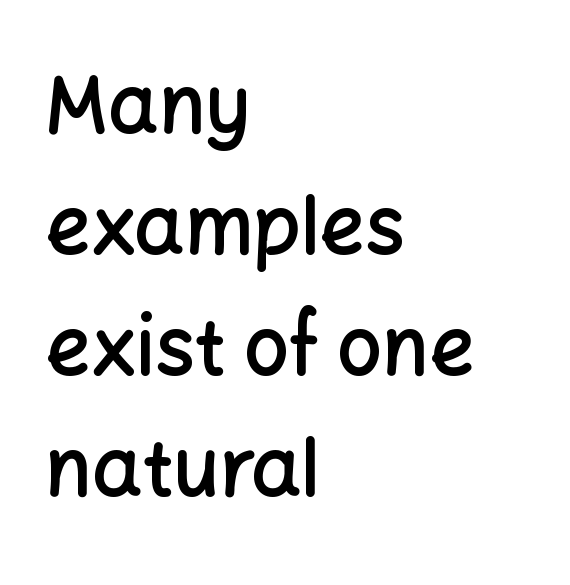
The image shows 79 px semibold sans-serif type, upright; set left-aligned, normal line spacing (1.53x), normal letter spacing, not underlined; low stroke contrast and a medium x-height.
